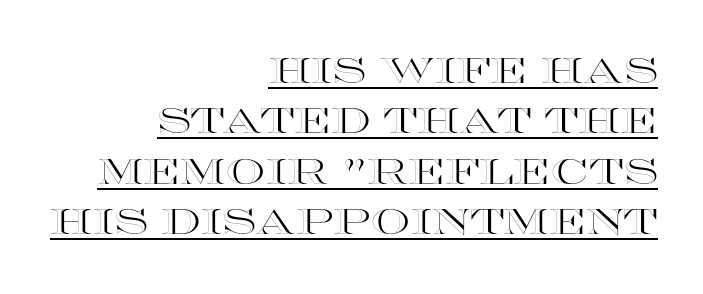
Q: Is the text italic (slanted)? A: No, it is upright.
Q: Is the text underlined? A: Yes.
Q: How is the paragraph aligned? A: Right-aligned.
Q: Is the spacing between letters normal or unusually wide? A: Normal.
Q: Is the spacing between lines tight, normal or loose? A: Normal.
Q: Width (condensed, normal, or wide)? A: Wide.
Q: x-height? A: Large.
Q: Monospaced? A: No.
